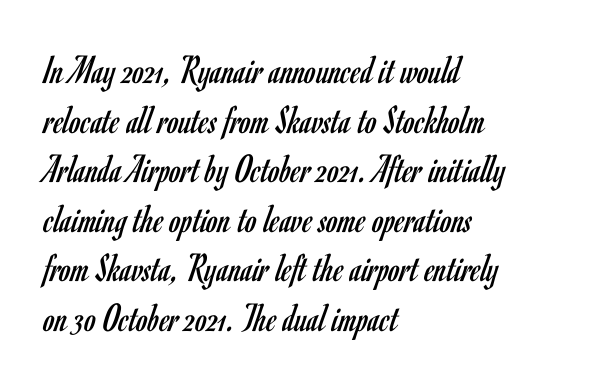
The image shows 41 px regular-weight, condensed sans-serif type; set left-aligned, line spacing 1.21x, normal letter spacing, not underlined; low stroke contrast and a small x-height.
